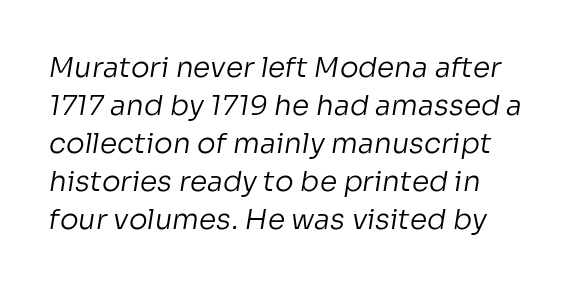
Think standard paragraph weight, or any step lighter than that. Classification — sans serif. This sample has the flowing, uneven cadence of proportional lettering. In CSS terms this would be text-align: left.
